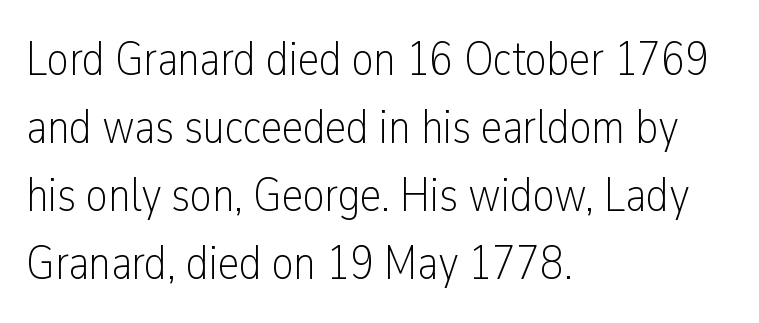
{"serif": "no", "italic": "no", "bold": "no", "weight": "light", "width": "condensed", "stroke_contrast": "low", "x_height": "medium", "monospaced": "no", "underline": "no", "align": "left", "line_spacing": "normal", "line_spacing_ratio": 1.42, "letter_spacing": "normal", "letter_spacing_em": 0.0, "glyph_px": 48}
